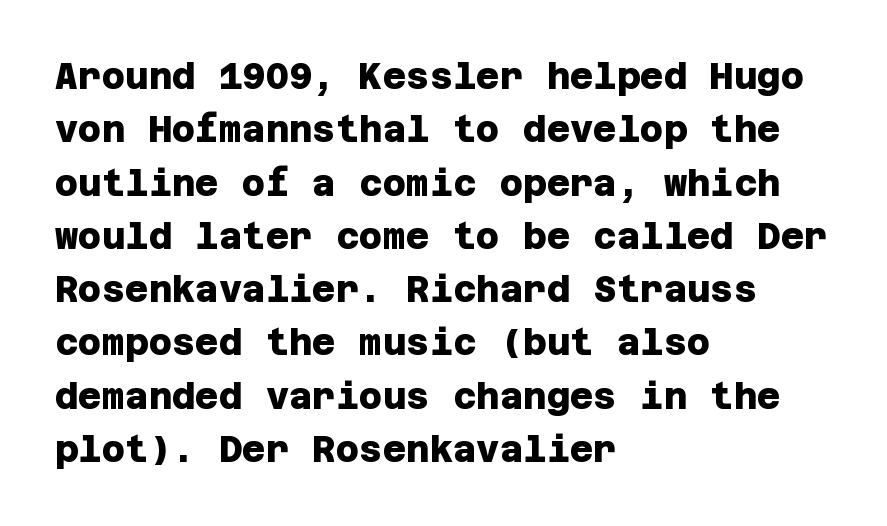
Q: Is the text bold? A: Yes.
Q: Is the typeface a serif or a sans-serif typeface? A: Sans-serif.
Q: Is the text underlined? A: No.
Q: How is the paragraph aligned? A: Left-aligned.
Q: Is the spacing between letters normal or unusually wide? A: Normal.
Q: Is the spacing between lines tight, normal or loose? A: Normal.
Q: Width (condensed, normal, or wide)? A: Normal.
Q: Stroke contrast? A: Low.
Q: x-height? A: Large.
